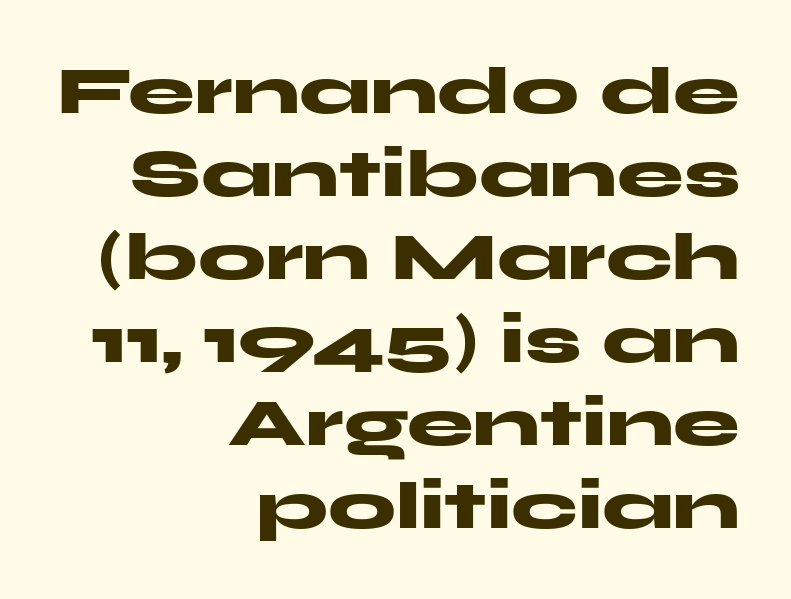
{"serif": "no", "italic": "no", "bold": "yes", "weight": "heavy", "width": "wide", "stroke_contrast": "medium", "x_height": "medium", "monospaced": "no", "underline": "no", "align": "right", "line_spacing_ratio": 1.24, "letter_spacing": "normal", "letter_spacing_em": 0.0, "glyph_px": 67}
